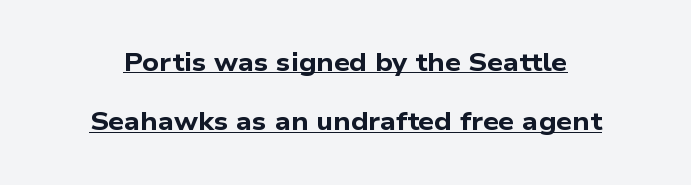
Strokes here are thick enough to call this a true bold. Underline: present. Widely set lines give the paragraph a tall, airy silhouette. Between one letter and the next there's only the usual sliver of space.
